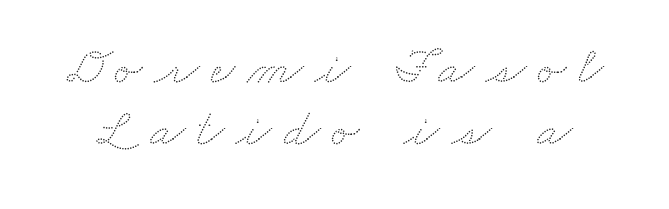
{"width": "wide", "stroke_contrast": "low", "x_height": "small", "monospaced": "no", "underline": "no", "line_spacing_ratio": 1.19, "letter_spacing": "wide", "letter_spacing_em": 0.23, "glyph_px": 52}
